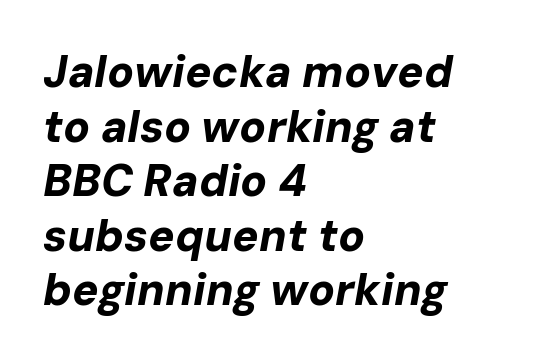
The image shows 44 px bold type, italic (leaning right); set left-aligned, line spacing 1.24x, normal letter spacing, not underlined; low stroke contrast and a medium x-height.
